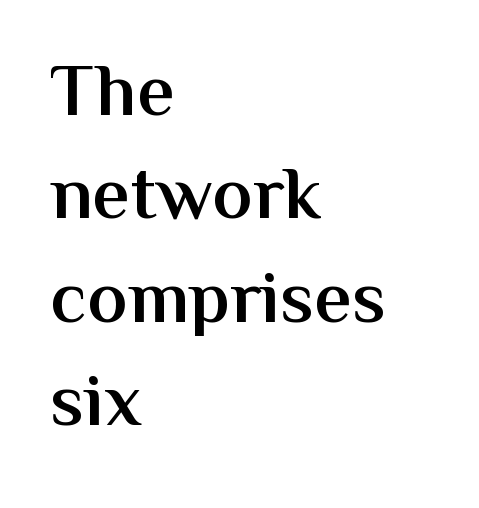
Q: Is the text bold? A: Semi-bold.
Q: Is the text italic (slanted)? A: No, it is upright.
Q: Is the typeface a serif or a sans-serif typeface? A: Sans-serif.
Q: Is the text underlined? A: No.
Q: How is the paragraph aligned? A: Left-aligned.
Q: Is the spacing between letters normal or unusually wide? A: Normal.
Q: Is the spacing between lines tight, normal or loose? A: Normal.
Q: Width (condensed, normal, or wide)? A: Normal.
Q: Stroke contrast? A: Medium.
Q: x-height? A: Medium.
Q: Monospaced? A: No.
